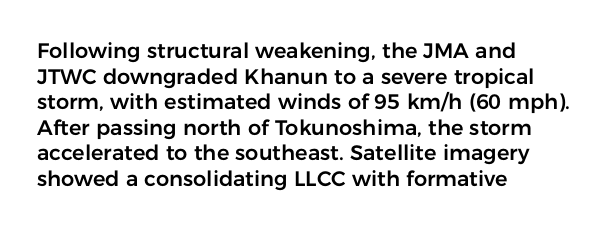
Line beginnings align vertically; line endings do not. Posture: vertical. A typesetter would call this zero additional tracking. The baseline area is clear.
